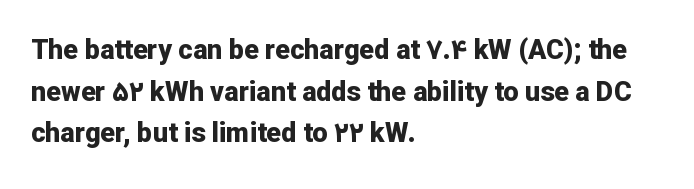
{"italic": "no", "bold": "yes", "underline": "no", "align": "left", "line_spacing": "normal", "line_spacing_ratio": 1.54, "letter_spacing": "normal", "letter_spacing_em": 0.0, "glyph_px": 27}
